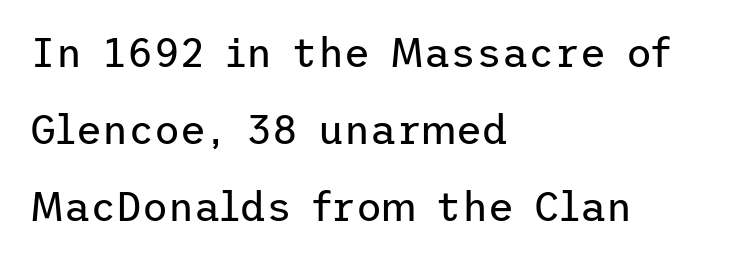
{"serif": "no", "italic": "no", "bold": "no", "weight": "regular", "width": "normal", "stroke_contrast": "low", "x_height": "medium", "underline": "no", "align": "left", "line_spacing": "loose", "line_spacing_ratio": 1.92, "letter_spacing": "normal", "letter_spacing_em": 0.0, "glyph_px": 40}
